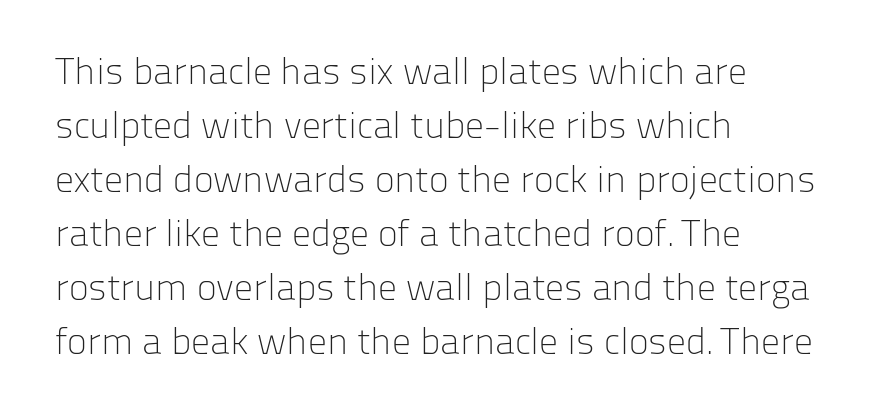
Q: Is the text bold? A: No.
Q: Is the text italic (slanted)? A: No, it is upright.
Q: Is the typeface a serif or a sans-serif typeface? A: Sans-serif.
Q: Is the text underlined? A: No.
Q: How is the paragraph aligned? A: Left-aligned.
Q: Is the spacing between letters normal or unusually wide? A: Normal.
Q: Is the spacing between lines tight, normal or loose? A: Normal.
Q: Width (condensed, normal, or wide)? A: Normal.
Q: Stroke contrast? A: Low.
Q: x-height? A: Medium.
Q: Monospaced? A: No.
